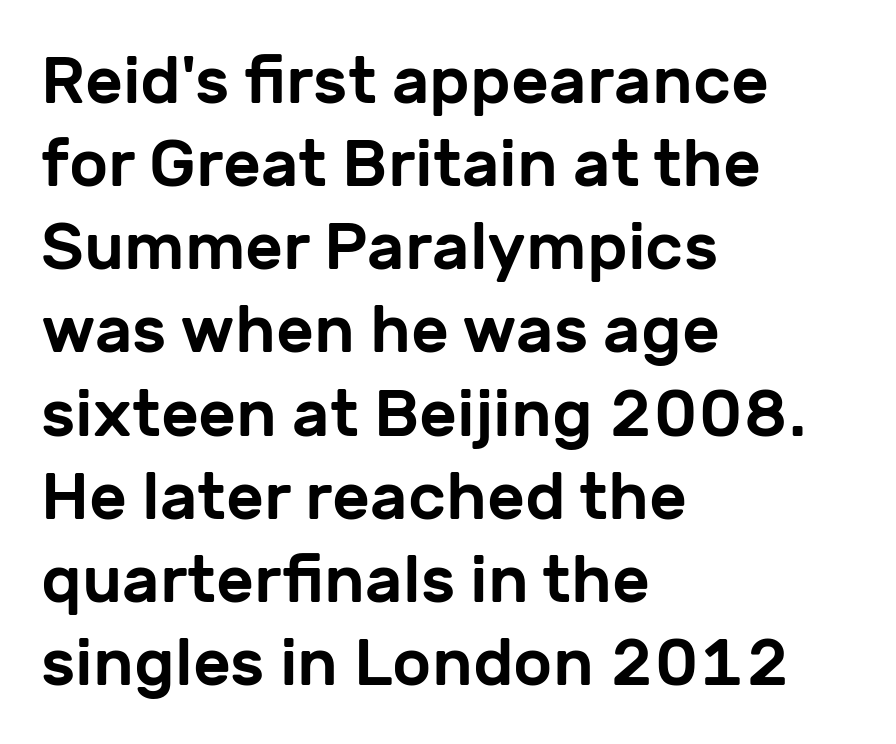
Q: Is the text italic (slanted)? A: No, it is upright.
Q: Is the typeface a serif or a sans-serif typeface? A: Sans-serif.
Q: Is the text underlined? A: No.
Q: How is the paragraph aligned? A: Left-aligned.
Q: Is the spacing between letters normal or unusually wide? A: Normal.
Q: Is the spacing between lines tight, normal or loose? A: Normal.
Q: Width (condensed, normal, or wide)? A: Normal.
Q: Stroke contrast? A: Low.
Q: x-height? A: Medium.
Q: Monospaced? A: No.
